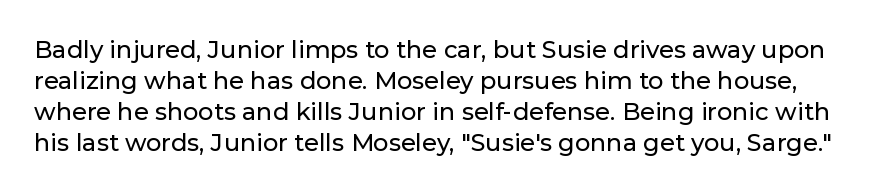
Q: Is the text italic (slanted)? A: No, it is upright.
Q: Is the text underlined? A: No.
Q: Is the spacing between letters normal or unusually wide? A: Normal.
Q: Is the spacing between lines tight, normal or loose? A: Normal.
